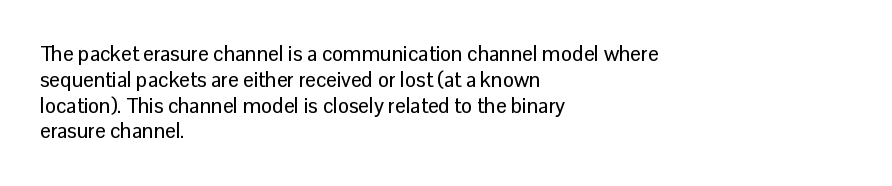
The image shows 21 px text type, upright; set left-aligned, line spacing 1.23x, normal letter spacing, not underlined.
